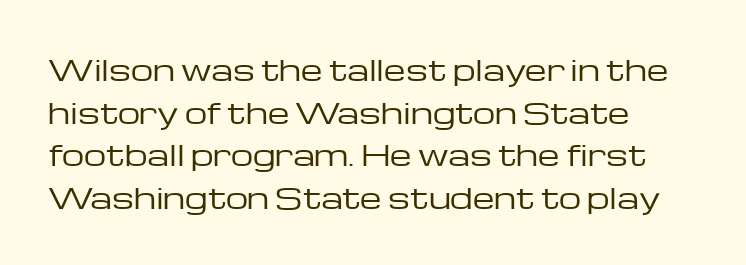
{"serif": "no", "italic": "no", "bold": "no", "weight": "regular", "width": "wide", "stroke_contrast": "low", "x_height": "medium", "monospaced": "no", "underline": "no", "align": "left", "line_spacing": "normal", "line_spacing_ratio": 1.52, "letter_spacing": "normal", "letter_spacing_em": 0.0, "glyph_px": 28}
